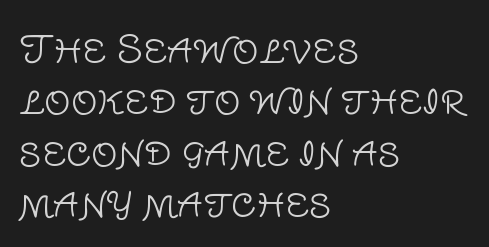
Check where the strokes stop: nothing finishes them off — pure sans. Quick note: underline off. Counters stay open thanks to moderate or lighter strokes. Each new line begins a customary step beneath the previous one. The rag falls on the right side of this text block. How are the letters spaced? Ordinarily, with no added tracking.
